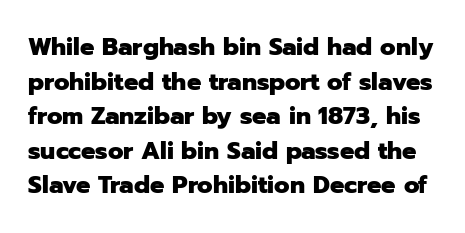
In terms of leading, this rendering sits right in the middle. These lines keep a tight, regular rhythm from letter to letter. The words here are not underlined. The passage shown is emphatically bold. Is there any slant? The stems are plumb.
